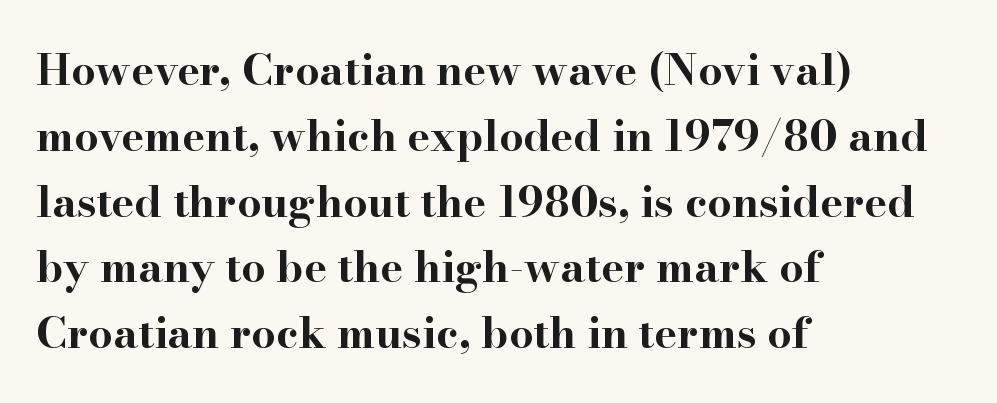
{"serif": "yes", "italic": "no", "bold": "yes", "weight": "bold", "width": "wide", "stroke_contrast": "high", "x_height": "small", "monospaced": "no", "underline": "no", "align": "left", "line_spacing": "normal", "line_spacing_ratio": 1.53, "letter_spacing": "normal", "letter_spacing_em": 0.0, "glyph_px": 43}
